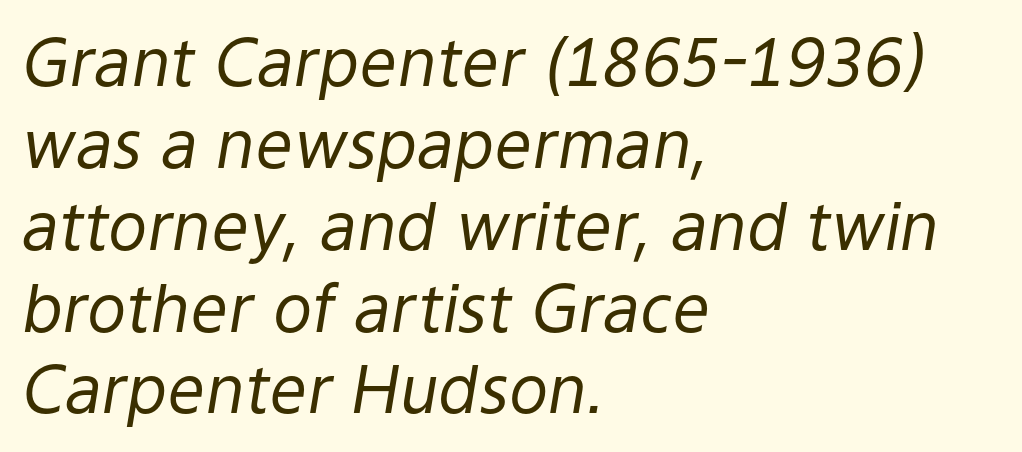
The image shows 66 px regular-weight type, italic (leaning right); set left-aligned, line spacing 1.24x, normal letter spacing, not underlined; low stroke contrast and a medium x-height.
